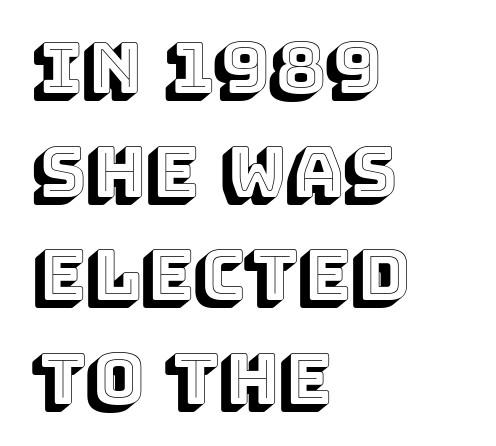
Ordinary non-slanted type is in use. This rendering features lettering with no underline. Short and long lines alike share a common starting point at left. Evenly set lines give the paragraph a standard silhouette.
